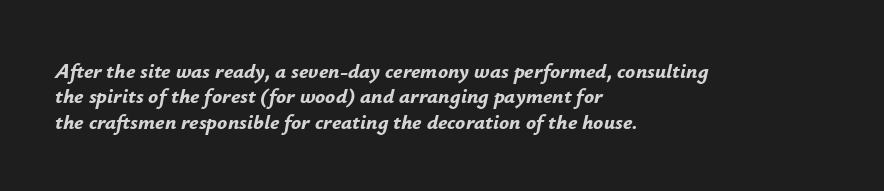
{"italic": "yes", "lean": "right", "slant_degrees": 12, "bold": "yes", "underline": "no", "align": "left", "line_spacing_ratio": 1.21, "letter_spacing": "normal", "letter_spacing_em": 0.0, "glyph_px": 21}
